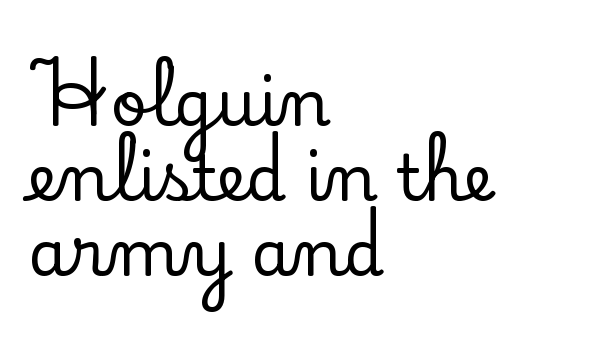
Q: Is the text italic (slanted)? A: No, it is upright.
Q: Is the typeface a serif or a sans-serif typeface? A: Serif.
Q: Is the text underlined? A: No.
Q: How is the paragraph aligned? A: Left-aligned.
Q: Is the spacing between letters normal or unusually wide? A: Normal.
Q: Width (condensed, normal, or wide)? A: Normal.
Q: Stroke contrast? A: Low.
Q: x-height? A: Small.
Q: Monospaced? A: No.
